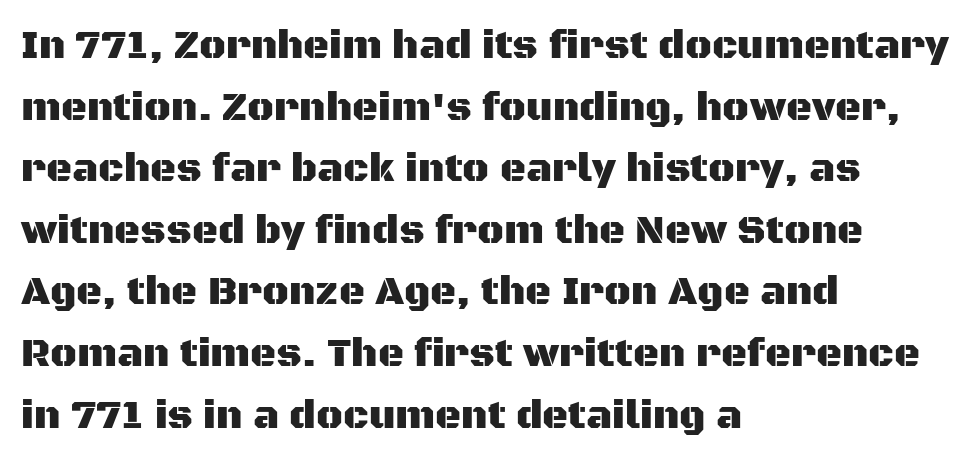
{"serif": "no", "italic": "no", "width": "normal", "stroke_contrast": "medium", "x_height": "large", "monospaced": "no", "underline": "no", "align": "left", "line_spacing": "normal", "line_spacing_ratio": 1.54, "letter_spacing": "normal", "letter_spacing_em": 0.0, "glyph_px": 40}
